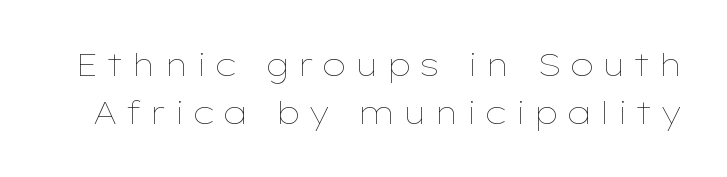
{"italic": "no", "bold": "no", "weight": "thin", "width": "wide", "stroke_contrast": "low", "x_height": "medium", "monospaced": "no", "underline": "no", "line_spacing": "normal", "line_spacing_ratio": 1.51, "letter_spacing": "wide", "letter_spacing_em": 0.23, "glyph_px": 32}
